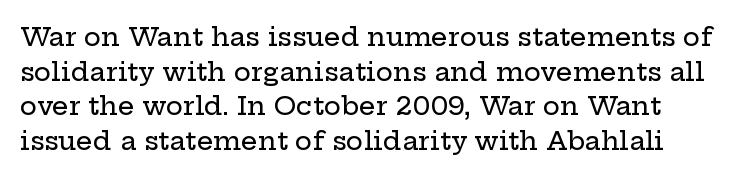
The image shows 26 px text type, upright; set normal line spacing (1.33x), normal letter spacing, not underlined.
